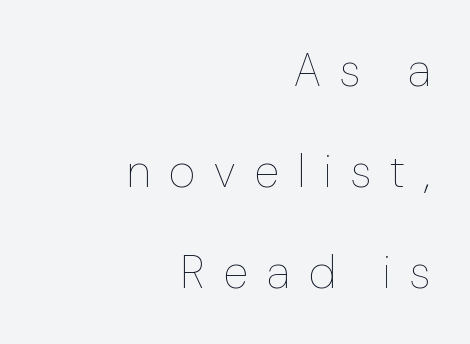
The image shows 46 px thin, condensed type, upright; set right-aligned, loose line spacing (2.2x), unusually wide letter spacing (+0.42 em), not underlined; low stroke contrast and a medium x-height.
